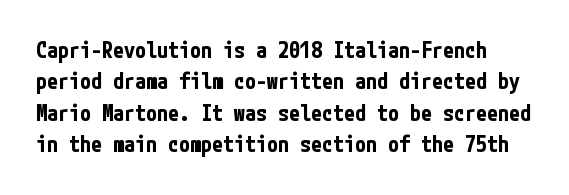
Q: Is the text bold? A: Yes.
Q: Is the text italic (slanted)? A: No, it is upright.
Q: Is the text underlined? A: No.
Q: Is the spacing between letters normal or unusually wide? A: Normal.
Q: Is the spacing between lines tight, normal or loose? A: Normal.
